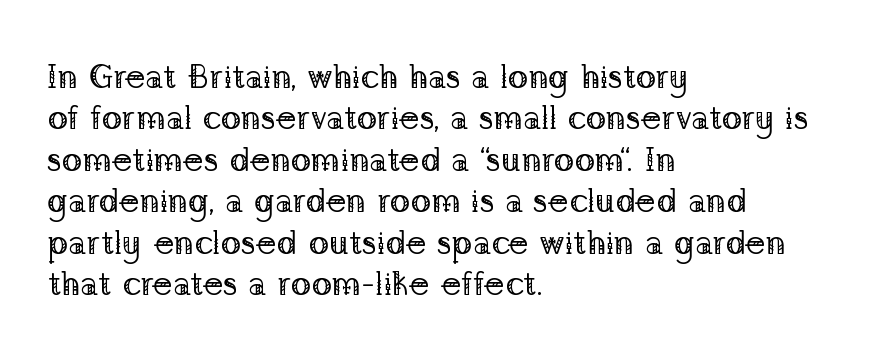
{"serif": "yes", "italic": "no", "bold": "no", "weight": "regular", "width": "normal", "stroke_contrast": "low", "x_height": "medium", "monospaced": "no", "underline": "no", "align": "left", "line_spacing_ratio": 1.22, "letter_spacing": "normal", "letter_spacing_em": 0.0, "glyph_px": 34}
